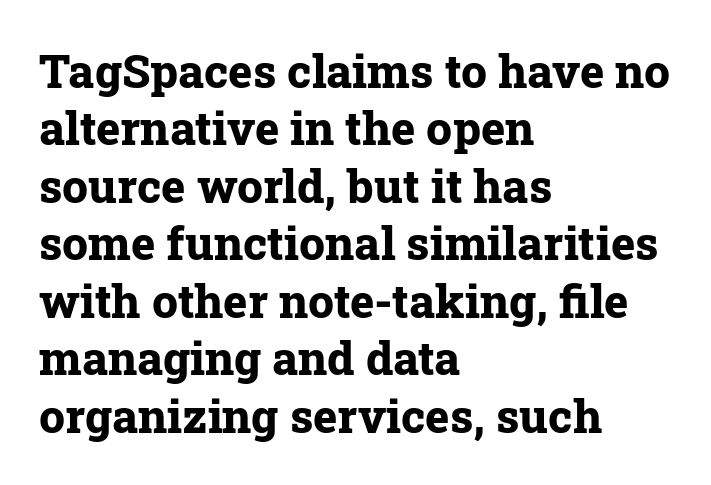
{"serif": "yes", "italic": "no", "bold": "yes", "weight": "bold", "width": "normal", "stroke_contrast": "low", "x_height": "medium", "monospaced": "no", "underline": "no", "align": "left", "line_spacing": "normal", "line_spacing_ratio": 1.25, "letter_spacing": "normal", "letter_spacing_em": 0.0, "glyph_px": 46}
